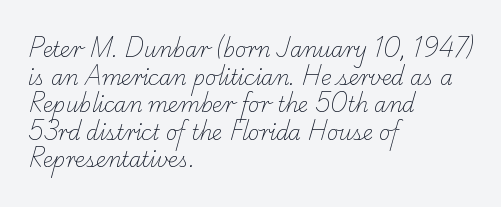
The image shows 20 px text type; set left-aligned, normal line spacing (1.38x), normal letter spacing, not underlined.
